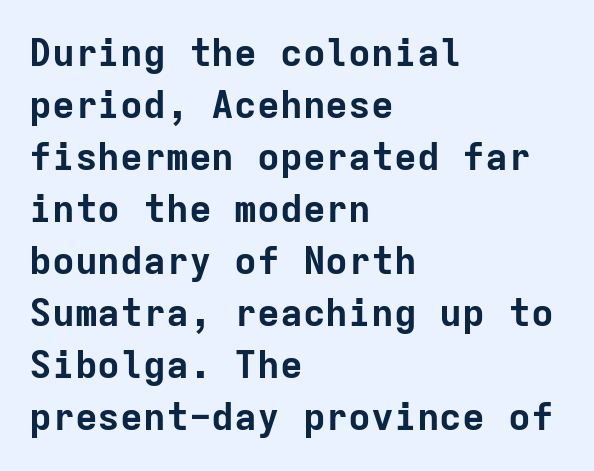
The image shows 38 px bold sans-serif type, upright, monospaced; set left-aligned, normal line spacing (1.37x), normal letter spacing, not underlined; low stroke contrast and a medium x-height.
